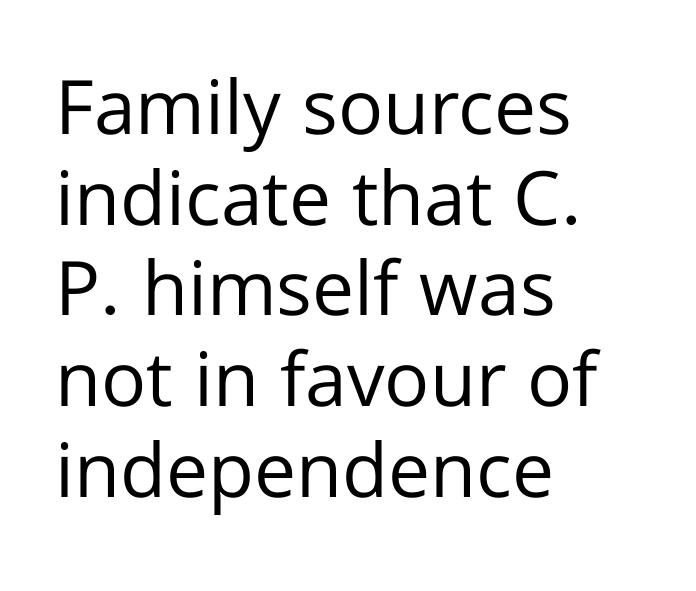
Q: Is the text bold? A: No.
Q: Is the text italic (slanted)? A: No, it is upright.
Q: Is the typeface a serif or a sans-serif typeface? A: Sans-serif.
Q: Is the text underlined? A: No.
Q: How is the paragraph aligned? A: Left-aligned.
Q: Is the spacing between letters normal or unusually wide? A: Normal.
Q: Width (condensed, normal, or wide)? A: Normal.
Q: Stroke contrast? A: Low.
Q: x-height? A: Medium.
Q: Monospaced? A: No.
